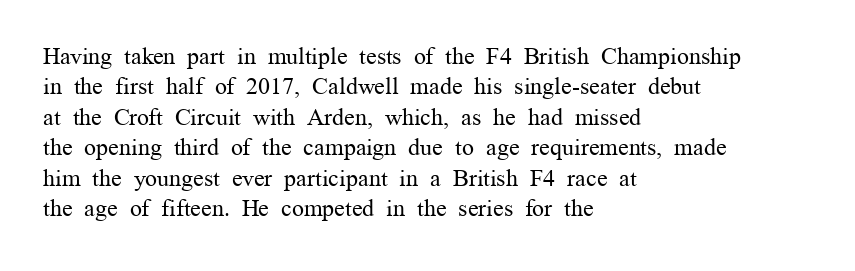
The type sits square on the baseline with zero lean. Only glyphs here, with clear space below each row. This sample is left-justified, so line endings fall wherever the words run out. Nothing unusual about the tracking: characters are spaced as the font intends. No extra ink here — the face is not bold.
